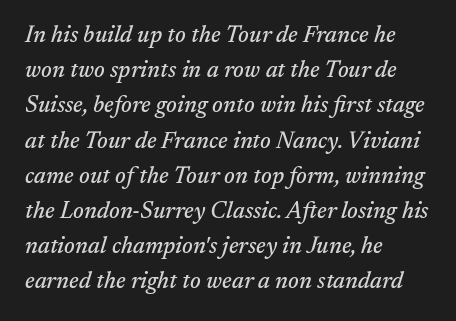
Evenly set lines give the paragraph a standard silhouette. The specimen omits any rule beneath the text block's lines. Glyph-to-glyph distance matches everyday printed text. Reading down the block, your eye returns to a fixed left position each line. Designer's note — italics engaged.
